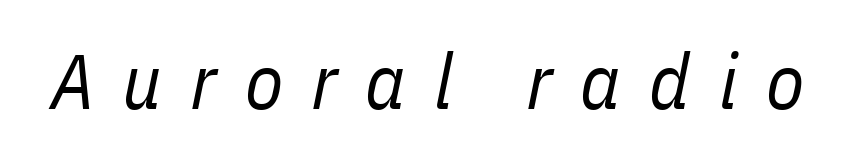
The baseline area is clear. When letters slant like this, we call the style italic. Display-style spreading of the glyphs; the letterfit is very open. The face used here is proportionally spaced, like ordinary book or web type. The characters are drawn with everyday or finer stroke widths.
